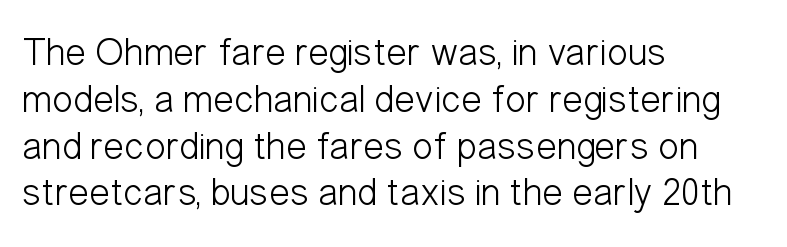
Q: Is the text bold? A: No.
Q: Is the text italic (slanted)? A: No, it is upright.
Q: Is the typeface a serif or a sans-serif typeface? A: Sans-serif.
Q: Is the text underlined? A: No.
Q: How is the paragraph aligned? A: Left-aligned.
Q: Is the spacing between letters normal or unusually wide? A: Normal.
Q: Width (condensed, normal, or wide)? A: Condensed.
Q: Stroke contrast? A: Low.
Q: x-height? A: Medium.
Q: Monospaced? A: No.
